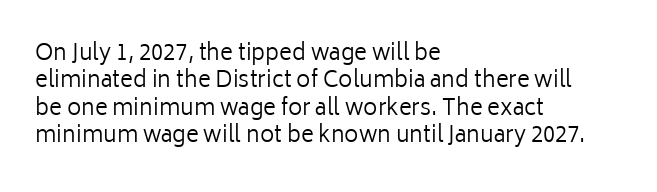
Q: Is the text bold? A: No.
Q: Is the text italic (slanted)? A: No, it is upright.
Q: Is the text underlined? A: No.
Q: How is the paragraph aligned? A: Left-aligned.
Q: Is the spacing between letters normal or unusually wide? A: Normal.
